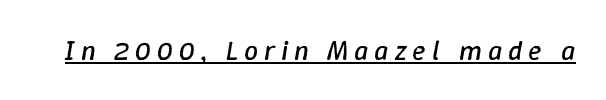
The characters are drawn with everyday or finer stroke widths. Proportional: the letters do not fall into vertical columns. Notice how the stems are inclined rather than vertical — that's the hallmark of italics. The line texture is sparse and dotted thanks to wide tracking. Somebody hit Ctrl+U on this one — the words are underlined.
